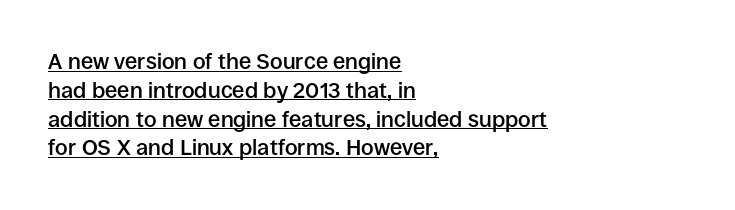
Q: Is the text bold? A: Semi-bold.
Q: Is the text italic (slanted)? A: No, it is upright.
Q: Is the text underlined? A: Yes.
Q: How is the paragraph aligned? A: Left-aligned.
Q: Is the spacing between letters normal or unusually wide? A: Normal.
Q: Is the spacing between lines tight, normal or loose? A: Normal.
